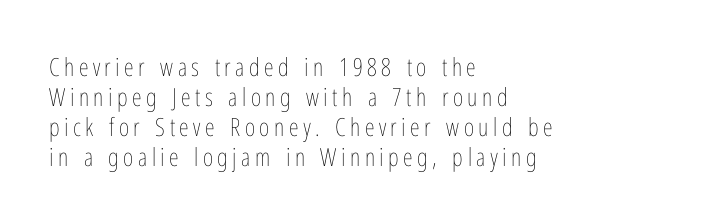
{"italic": "no", "bold": "no", "underline": "no", "align": "left", "line_spacing_ratio": 1.2, "glyph_px": 25}
